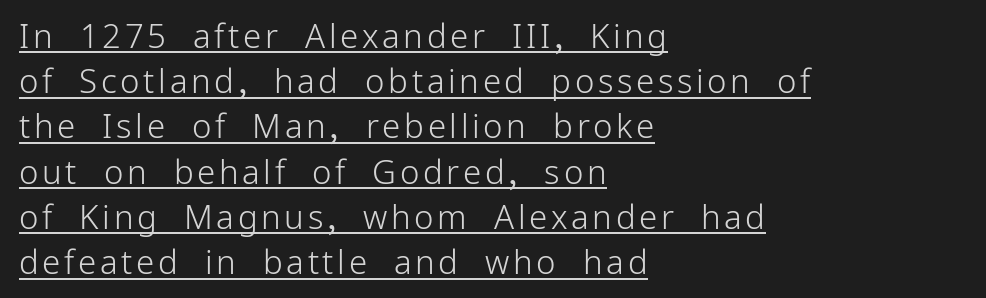
{"serif": "no", "italic": "no", "bold": "no", "weight": "light", "width": "normal", "stroke_contrast": "low", "x_height": "medium", "monospaced": "no", "underline": "yes", "align": "left", "line_spacing": "normal", "line_spacing_ratio": 1.37, "glyph_px": 33}
